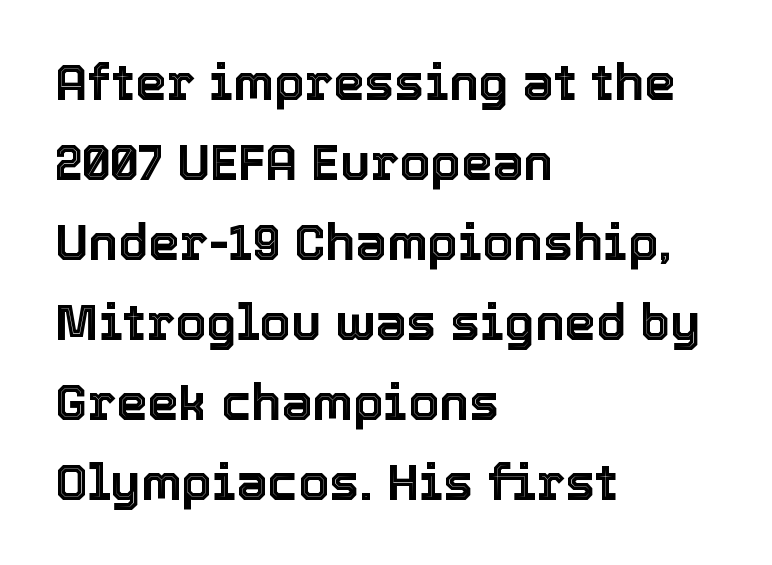
{"italic": "no", "width": "normal", "x_height": "medium", "monospaced": "no", "underline": "no", "align": "left", "line_spacing": "normal", "line_spacing_ratio": 1.6, "letter_spacing": "normal", "letter_spacing_em": 0.0, "glyph_px": 50}
